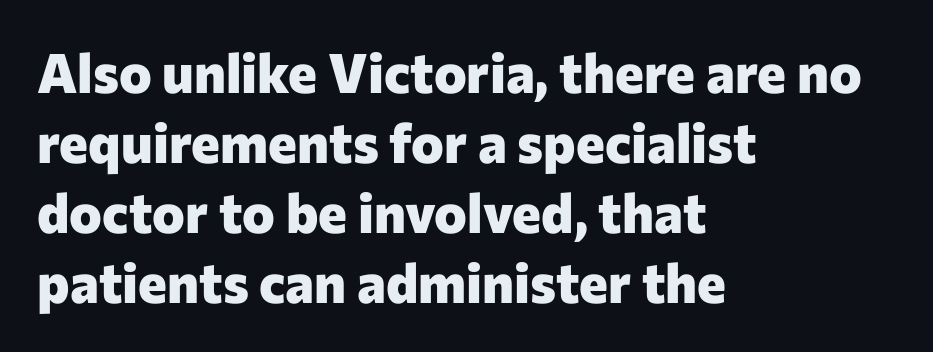
Q: Is the text bold? A: Yes.
Q: Is the text italic (slanted)? A: No, it is upright.
Q: Is the typeface a serif or a sans-serif typeface? A: Sans-serif.
Q: Is the text underlined? A: No.
Q: How is the paragraph aligned? A: Left-aligned.
Q: Is the spacing between letters normal or unusually wide? A: Normal.
Q: Is the spacing between lines tight, normal or loose? A: Normal.
Q: Width (condensed, normal, or wide)? A: Normal.
Q: Stroke contrast? A: Low.
Q: x-height? A: Medium.
Q: Monospaced? A: No.
